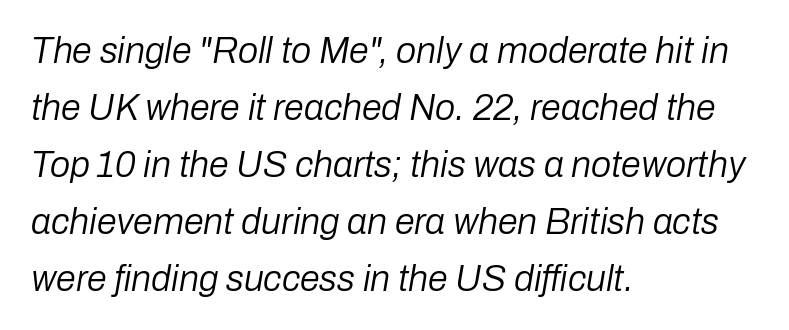
The rendering keeps characters at their native spacing. In terms of posture, this sample is oblique. Only glyphs here, with clear space below each row. Spacing verdict: proportional, widths tailored to each character. No heavy texture on the line: the type isn't bold. The lines are quadded left.
